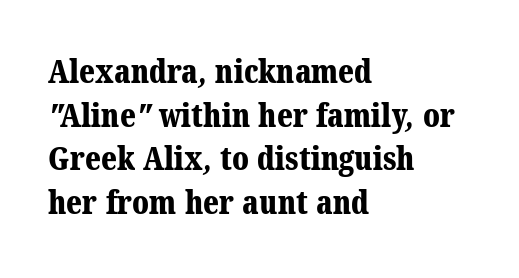
{"serif": "yes", "bold": "yes", "weight": "bold", "width": "normal", "stroke_contrast": "medium", "x_height": "medium", "monospaced": "no", "underline": "no", "align": "left", "line_spacing": "normal", "line_spacing_ratio": 1.36, "letter_spacing": "normal", "letter_spacing_em": 0.0, "glyph_px": 32}
